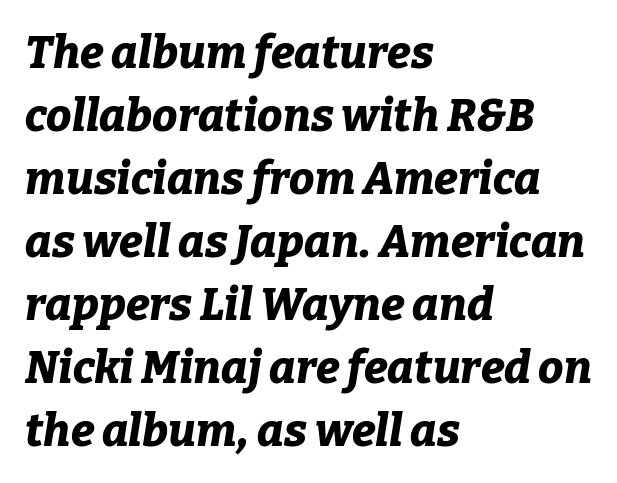
Q: Is the text bold? A: Yes.
Q: Is the text italic (slanted)? A: Yes, it leans right by about 9 degrees.
Q: Is the text underlined? A: No.
Q: How is the paragraph aligned? A: Left-aligned.
Q: Is the spacing between letters normal or unusually wide? A: Normal.
Q: Is the spacing between lines tight, normal or loose? A: Normal.
Q: Width (condensed, normal, or wide)? A: Normal.
Q: Stroke contrast? A: Low.
Q: x-height? A: Medium.
Q: Monospaced? A: No.
